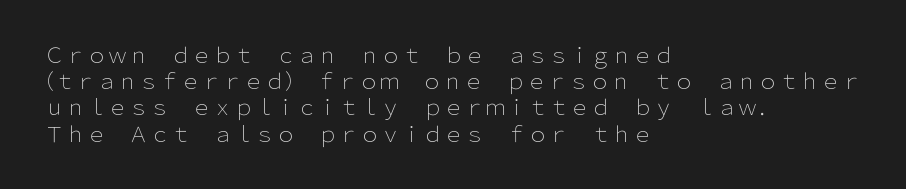
{"italic": "no", "bold": "no", "underline": "no", "align": "left", "line_spacing": "normal", "line_spacing_ratio": 1.25, "letter_spacing": "normal", "letter_spacing_em": 0.0, "glyph_px": 21}
